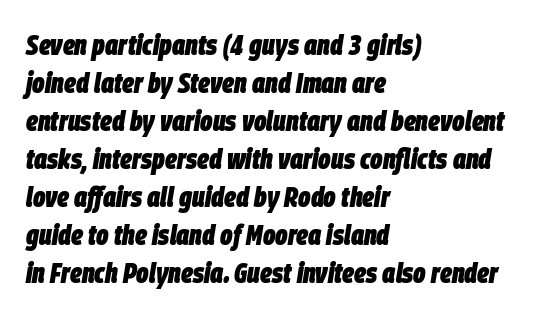
An italicized treatment has been applied to the whole sample. Here the glyphs are tracked normally, forming tight word shapes. I'd describe the lettering as bold — thick and assertive. Think of a printed novel: that variable character pitch is what you see here. Unmarked baselines from the first word to the last. The typesetter chose a ragged-right arrangement here.
